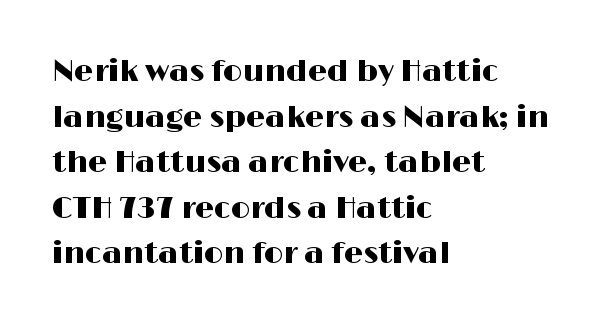
{"serif": "no", "italic": "no", "width": "wide", "stroke_contrast": "high", "x_height": "medium", "monospaced": "no", "underline": "no", "align": "left", "line_spacing": "normal", "line_spacing_ratio": 1.52, "letter_spacing": "normal", "letter_spacing_em": 0.0, "glyph_px": 30}
